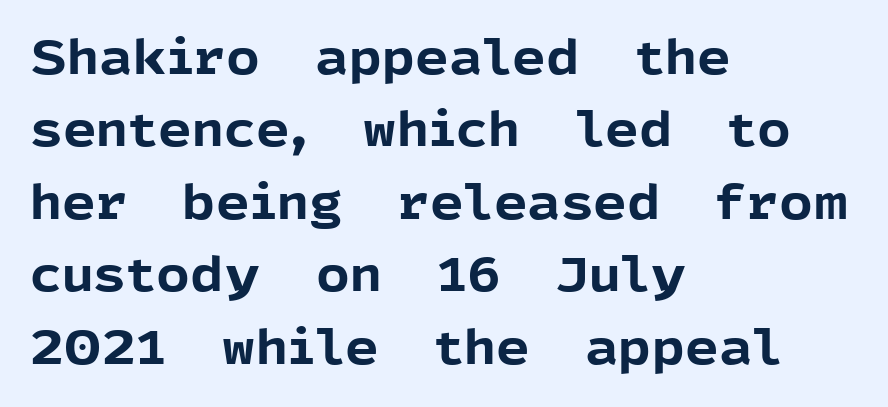
{"serif": "no", "italic": "no", "bold": "yes", "weight": "bold", "width": "normal", "x_height": "medium", "monospaced": "no", "underline": "no", "align": "left", "line_spacing": "normal", "line_spacing_ratio": 1.54, "letter_spacing": "normal", "letter_spacing_em": 0.0, "glyph_px": 47}
